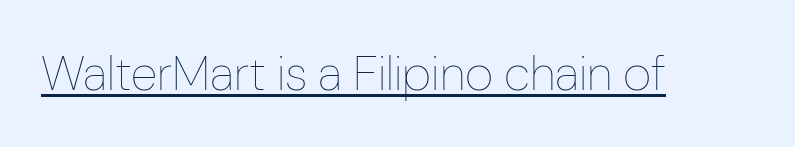
Q: Is the text bold? A: No.
Q: Is the text italic (slanted)? A: No, it is upright.
Q: Is the text underlined? A: Yes.
Q: Is the spacing between letters normal or unusually wide? A: Normal.
Q: Width (condensed, normal, or wide)? A: Condensed.
Q: Stroke contrast? A: Low.
Q: x-height? A: Medium.
Q: Monospaced? A: No.
